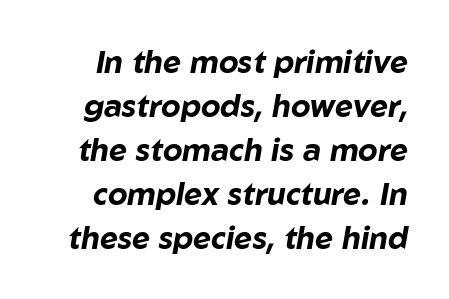
Q: Is the text bold? A: Yes.
Q: Is the text italic (slanted)? A: Yes, it leans right by about 10 degrees.
Q: Is the text underlined? A: No.
Q: Is the spacing between letters normal or unusually wide? A: Normal.
Q: Is the spacing between lines tight, normal or loose? A: Normal.
Q: Width (condensed, normal, or wide)? A: Normal.
Q: Stroke contrast? A: Low.
Q: x-height? A: Medium.
Q: Monospaced? A: No.
